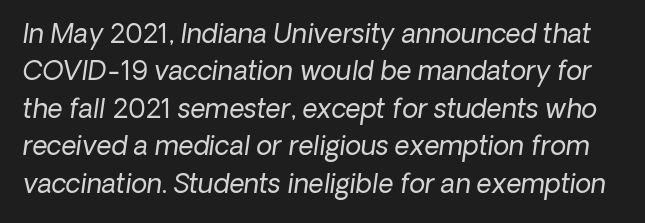
{"italic": "yes", "lean": "right", "slant_degrees": 8, "bold": "no", "underline": "no", "line_spacing": "normal", "line_spacing_ratio": 1.44, "letter_spacing": "normal", "letter_spacing_em": 0.0, "glyph_px": 26}
